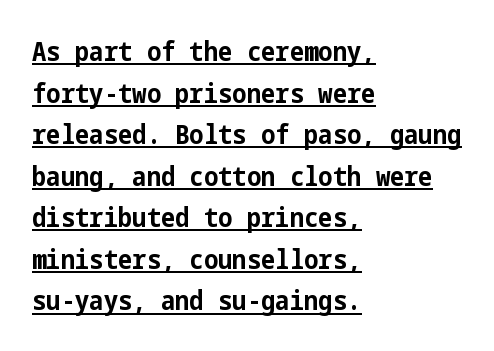
Q: Is the text bold? A: Yes.
Q: Is the text italic (slanted)? A: No, it is upright.
Q: Is the text underlined? A: Yes.
Q: How is the paragraph aligned? A: Left-aligned.
Q: Is the spacing between letters normal or unusually wide? A: Normal.
Q: Is the spacing between lines tight, normal or loose? A: Normal.
